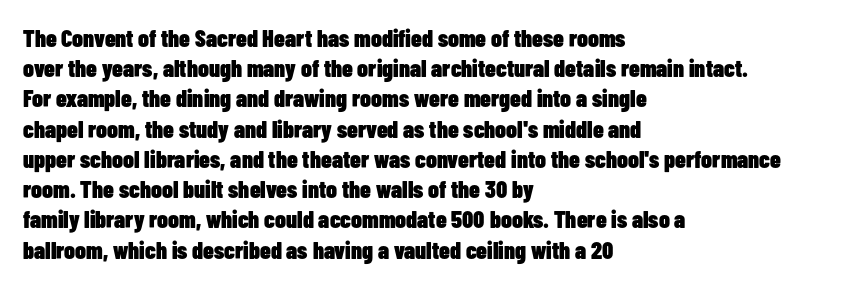
The image shows 24 px bold type, upright; set left-aligned, normal line spacing (1.26x), normal letter spacing, not underlined.
